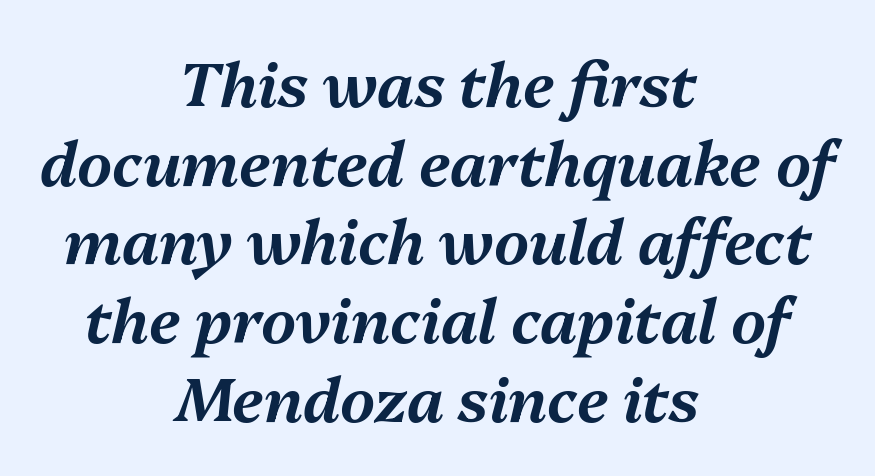
Q: Is the text italic (slanted)? A: Yes, it leans right by about 13 degrees.
Q: Is the text underlined? A: No.
Q: How is the paragraph aligned? A: Centered.
Q: Is the spacing between letters normal or unusually wide? A: Normal.
Q: Is the spacing between lines tight, normal or loose? A: Normal.
Q: Width (condensed, normal, or wide)? A: Normal.
Q: Stroke contrast? A: Medium.
Q: x-height? A: Medium.
Q: Monospaced? A: No.
